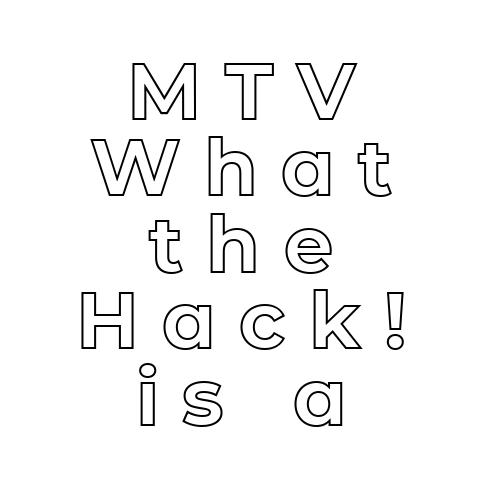
The image shows 78 px text type, upright; set centered, tight line spacing (0.98x), unusually wide letter spacing (+0.3 em), not underlined; a medium x-height.
